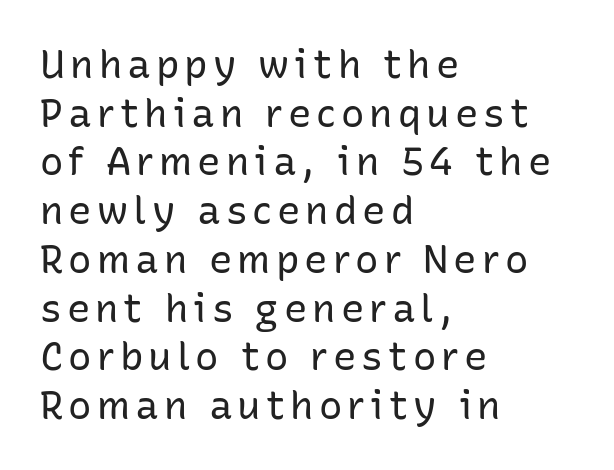
The image shows 39 px regular-weight sans-serif type, upright; set left-aligned, normal line spacing (1.25x), not underlined; low stroke contrast and a medium x-height.
